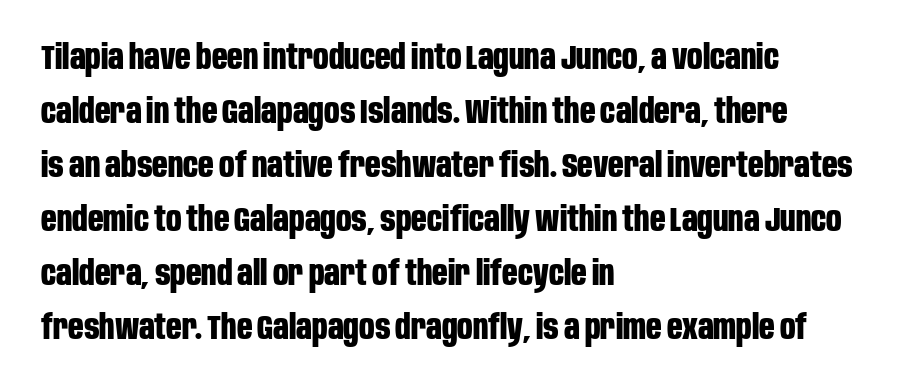
Q: Is the text bold? A: Yes.
Q: Is the text italic (slanted)? A: No, it is upright.
Q: Is the typeface a serif or a sans-serif typeface? A: Sans-serif.
Q: Is the text underlined? A: No.
Q: How is the paragraph aligned? A: Left-aligned.
Q: Is the spacing between letters normal or unusually wide? A: Normal.
Q: Is the spacing between lines tight, normal or loose? A: Normal.
Q: Width (condensed, normal, or wide)? A: Condensed.
Q: Stroke contrast? A: Low.
Q: x-height? A: Large.
Q: Monospaced? A: No.
